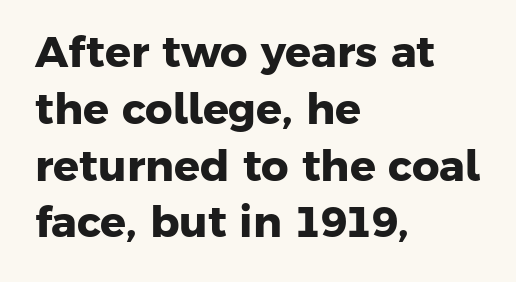
The image shows 43 px heavy sans-serif type; set left-aligned, normal line spacing (1.32x), normal letter spacing, not underlined; low stroke contrast and a medium x-height.
